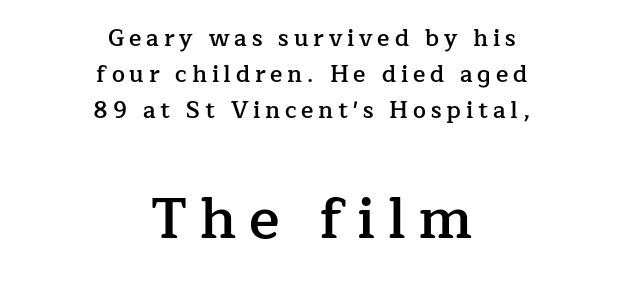
{"serif": "yes", "italic": "no", "bold": "semi", "weight": "semibold", "width": "normal", "stroke_contrast": "low", "x_height": "medium", "monospaced": "no", "underline": "no", "align": "center", "line_spacing": "normal", "line_spacing_ratio": 1.56, "letter_spacing": "wide", "letter_spacing_em": 0.21, "larger_block": "second", "size_ratio": 2.48, "glyph_px": 57}
